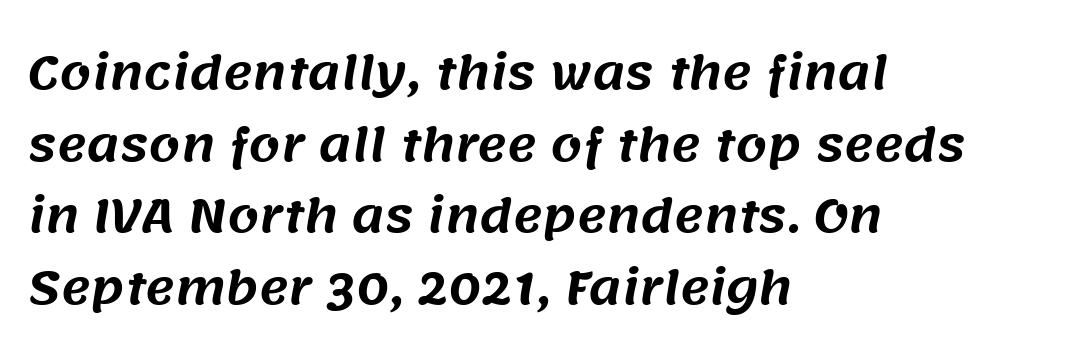
The image shows 45 px sans-serif type; set left-aligned, normal line spacing (1.59x), normal letter spacing, not underlined; medium stroke contrast and a large x-height.
